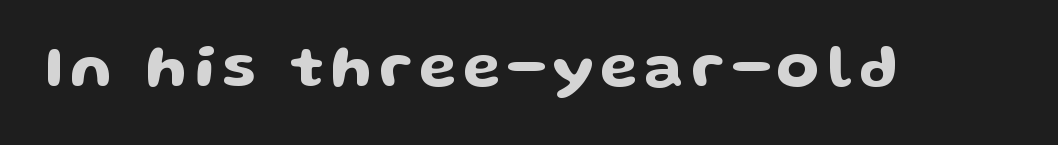
{"serif": "no", "italic": "no", "width": "wide", "stroke_contrast": "low", "x_height": "medium", "monospaced": "no", "underline": "no", "glyph_px": 61}
